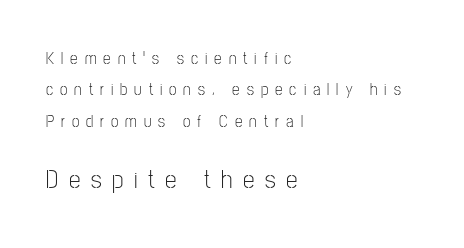
Is the lower block the larger one? Yes — the lower block carries the bigger type. Weight: not bold — regular or lighter. Spacing between characters has been opened up far beyond the box default. Descenders hang freely into open space. Horizontally, the lines are justified to the leading edge only.
